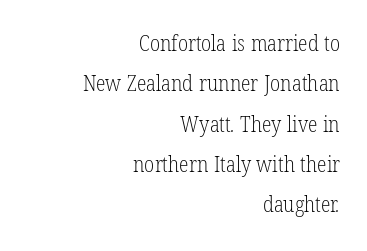
Bold? No — there's no thickening of the strokes. Anything drawn beneath the words? Only blank space. Here the glyphs are tracked normally, forming tight word shapes. Is the block centered? No — it sits flush against the right margin.
